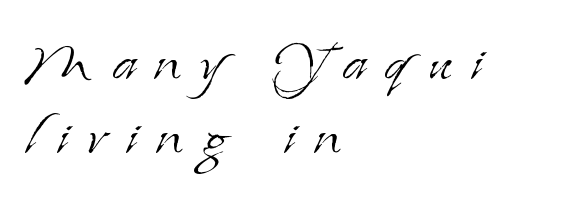
The image shows 73 px light serif type; set left-aligned, tight line spacing (1.02x), unusually wide letter spacing (+0.26 em), not underlined; low stroke contrast and a small x-height.
